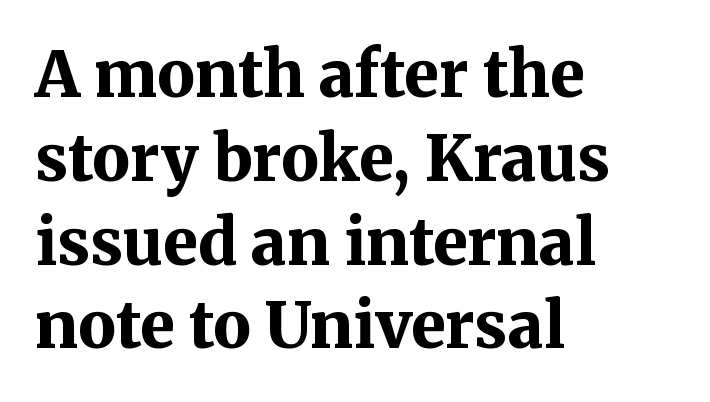
Q: Is the text bold? A: Yes.
Q: Is the text italic (slanted)? A: No, it is upright.
Q: Is the typeface a serif or a sans-serif typeface? A: Serif.
Q: Is the text underlined? A: No.
Q: How is the paragraph aligned? A: Left-aligned.
Q: Is the spacing between letters normal or unusually wide? A: Normal.
Q: Is the spacing between lines tight, normal or loose? A: Normal.
Q: Width (condensed, normal, or wide)? A: Normal.
Q: Stroke contrast? A: Medium.
Q: x-height? A: Medium.
Q: Monospaced? A: No.
